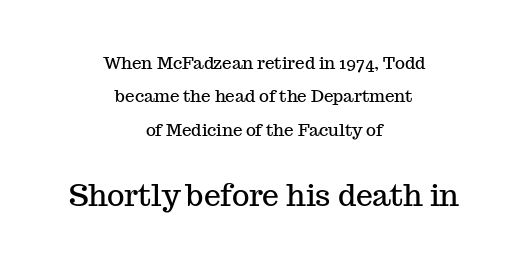
Upright lettering throughout. You could call the tracking neutral — neither tight nor loose. No word sits above an underline. Yep, those are serifs on the letters. The rendering uses natural spacing where letterforms have individual widths.
